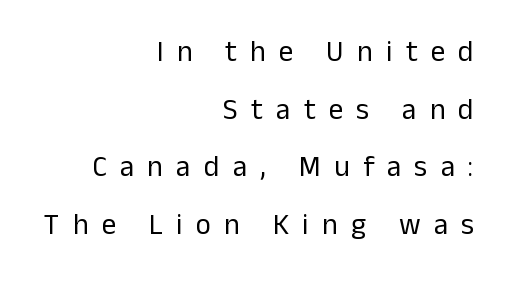
The image shows 29 px regular-weight sans-serif type, upright; set right-aligned, loose line spacing (1.99x), unusually wide letter spacing (+0.46 em), not underlined; low stroke contrast and a medium x-height.
